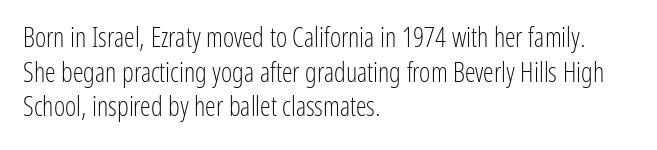
The image shows 27 px text type, upright; set left-aligned, normal line spacing (1.28x), normal letter spacing, not underlined.
